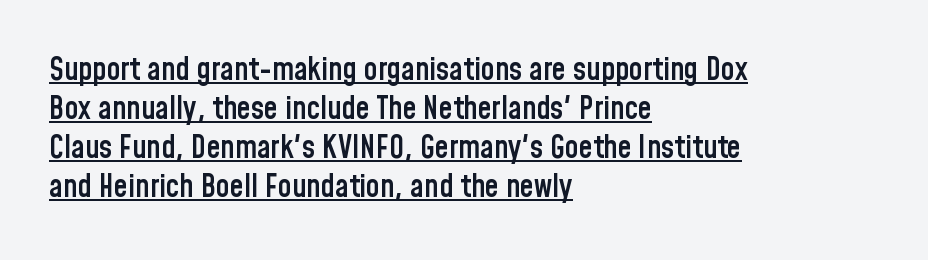
{"serif": "no", "italic": "no", "bold": "semi", "weight": "semibold", "width": "condensed", "stroke_contrast": "low", "x_height": "medium", "monospaced": "no", "underline": "yes", "align": "left", "line_spacing": "normal", "line_spacing_ratio": 1.26, "letter_spacing": "normal", "letter_spacing_em": 0.0, "glyph_px": 31}
